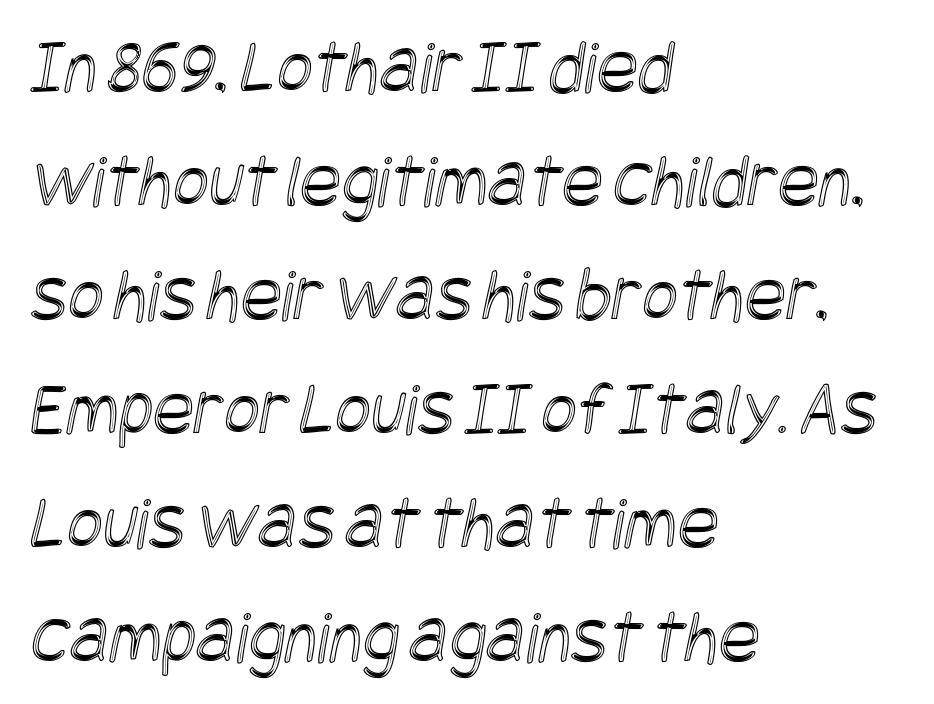
The image shows 77 px condensed type; set left-aligned, normal line spacing (1.48x), normal letter spacing, not underlined; a large x-height.
